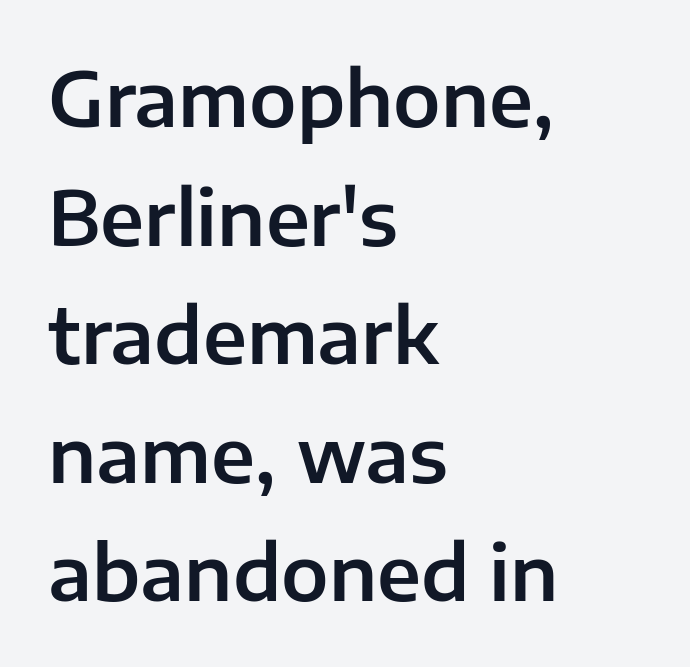
The image shows 76 px sans-serif type, upright; set left-aligned, normal line spacing (1.56x), normal letter spacing, not underlined; low stroke contrast and a medium x-height.
